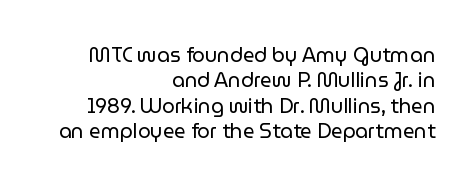
The image shows 20 px text type, upright; set right-aligned, normal line spacing (1.27x), normal letter spacing, not underlined.
